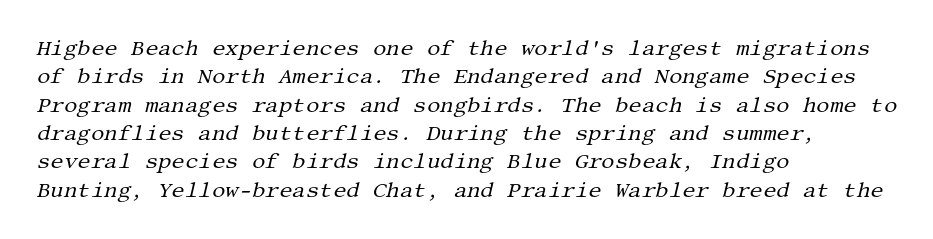
Q: Is the text bold? A: No.
Q: Is the text italic (slanted)? A: Yes, it leans right by about 13 degrees.
Q: Is the text underlined? A: No.
Q: How is the paragraph aligned? A: Left-aligned.
Q: Is the spacing between letters normal or unusually wide? A: Normal.
Q: Is the spacing between lines tight, normal or loose? A: Normal.
